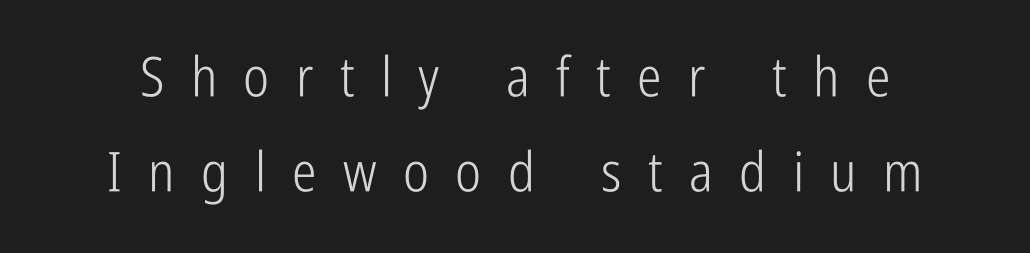
{"serif": "no", "italic": "no", "bold": "no", "weight": "light", "width": "condensed", "stroke_contrast": "low", "x_height": "medium", "monospaced": "no", "underline": "no", "line_spacing_ratio": 1.72, "letter_spacing": "wide", "letter_spacing_em": 0.48, "glyph_px": 55}
